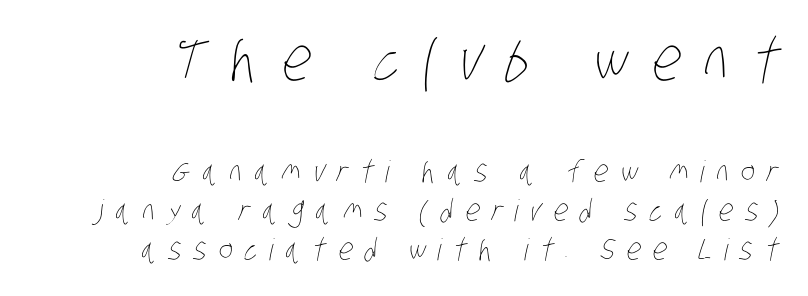
The image shows 60 px thin, condensed type; set right-aligned, normal line spacing (1.3x), unusually wide letter spacing (+0.4 em), not underlined; the first (top) block is 2.0x larger; low stroke contrast and a large x-height.
